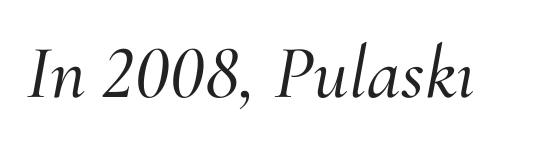
The characters display serif detailing at their extremities. A clean baseline with only descenders dipping below it. The line texture is even and compact thanks to regular tracking. Think of a printed novel: that variable character pitch is what you see here.
